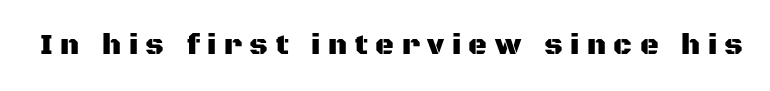
The image shows 29 px sans-serif type, upright; set unusually wide letter spacing (+0.26 em), not underlined; medium stroke contrast and a large x-height.
